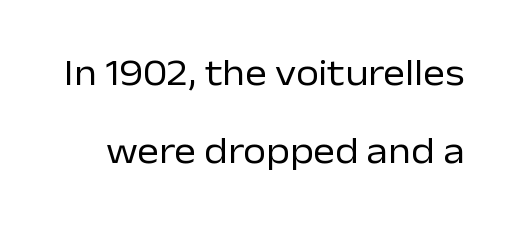
The image shows 37 px regular-weight sans-serif type, upright; set loose line spacing (2.11x), normal letter spacing, not underlined; low stroke contrast and a medium x-height.
